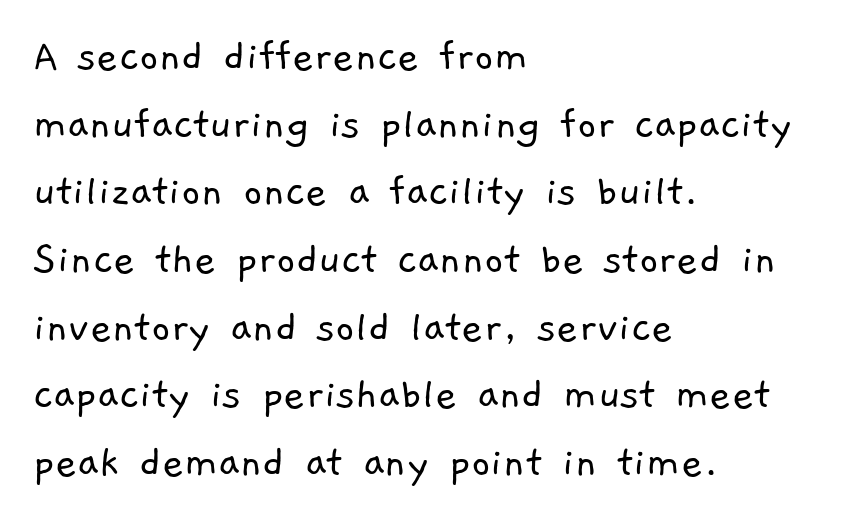
The image shows 47 px light sans-serif type; set left-aligned, normal line spacing (1.44x), normal letter spacing, not underlined; low stroke contrast and a medium x-height.
